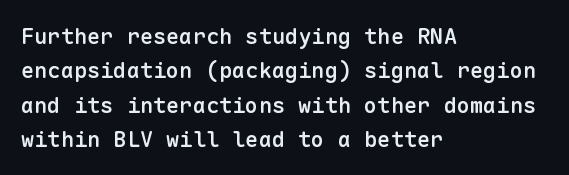
{"italic": "no", "bold": "semi", "underline": "no", "align": "left", "line_spacing": "normal", "line_spacing_ratio": 1.56, "letter_spacing": "normal", "letter_spacing_em": 0.0, "glyph_px": 22}
